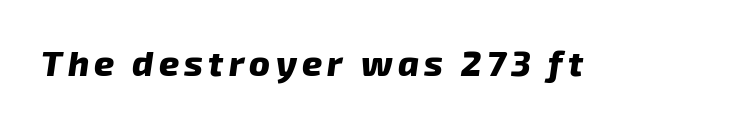
Q: Is the text bold? A: Yes.
Q: Is the text italic (slanted)? A: Yes, it leans right by about 8 degrees.
Q: Is the text underlined? A: No.
Q: Width (condensed, normal, or wide)? A: Normal.
Q: Stroke contrast? A: Low.
Q: x-height? A: Medium.
Q: Monospaced? A: No.
